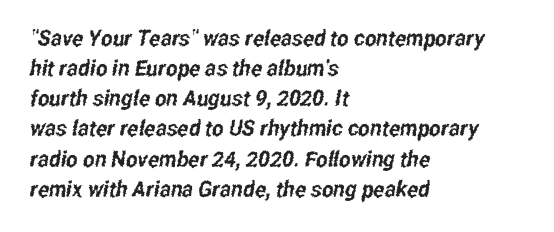
Rows of type keep a routine distance in the vertical direction. A typesetter would call this zero additional tracking. Leftover space on each line is placed entirely after the last word. Descenders are the only things crossing below the line.
